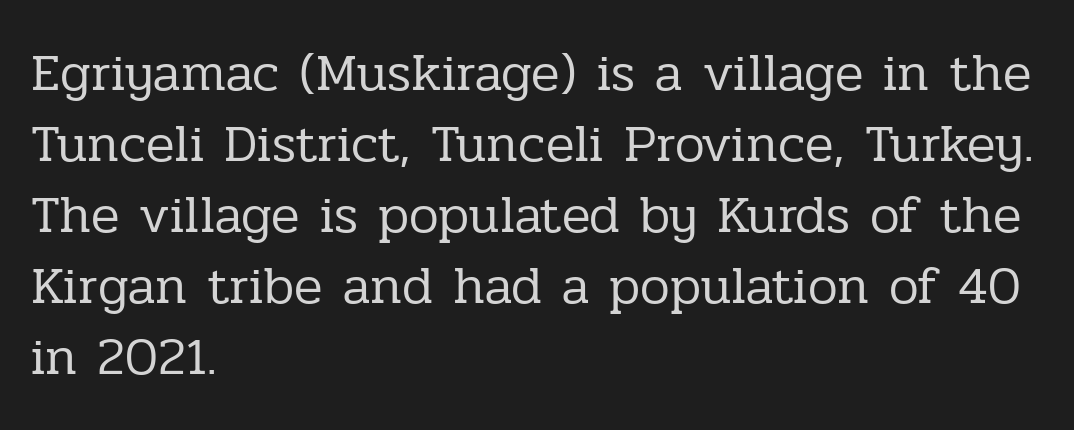
Q: Is the text bold? A: No.
Q: Is the text italic (slanted)? A: No, it is upright.
Q: Is the typeface a serif or a sans-serif typeface? A: Serif.
Q: Is the text underlined? A: No.
Q: How is the paragraph aligned? A: Left-aligned.
Q: Is the spacing between letters normal or unusually wide? A: Normal.
Q: Is the spacing between lines tight, normal or loose? A: Normal.
Q: Width (condensed, normal, or wide)? A: Normal.
Q: Stroke contrast? A: Low.
Q: x-height? A: Medium.
Q: Monospaced? A: No.
